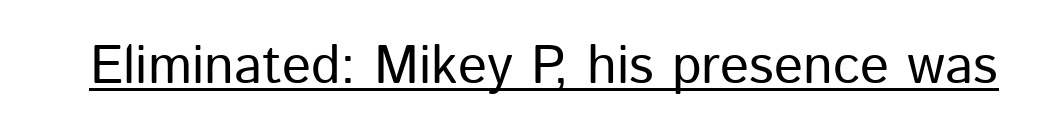
The image shows 54 px sans-serif type, upright; set normal letter spacing, underlined; low stroke contrast and a medium x-height.
